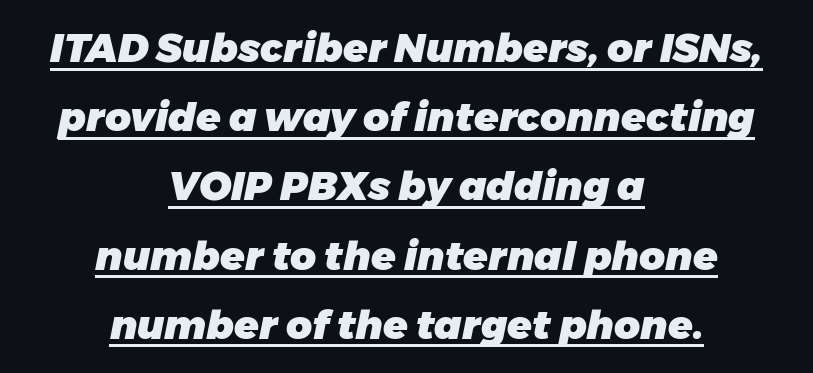
Q: Is the text bold? A: Yes.
Q: Is the text italic (slanted)? A: Yes, it leans right by about 11 degrees.
Q: Is the text underlined? A: Yes.
Q: How is the paragraph aligned? A: Centered.
Q: Is the spacing between letters normal or unusually wide? A: Normal.
Q: Width (condensed, normal, or wide)? A: Normal.
Q: Stroke contrast? A: Low.
Q: x-height? A: Medium.
Q: Monospaced? A: No.
